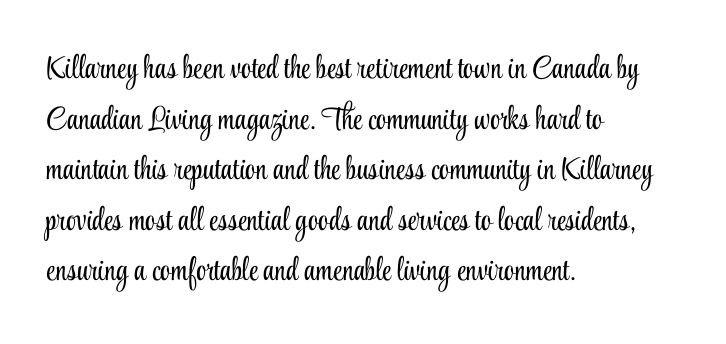
The image shows 32 px light, condensed serif type; set left-aligned, normal line spacing (1.58x), normal letter spacing, not underlined; low stroke contrast and a small x-height.
